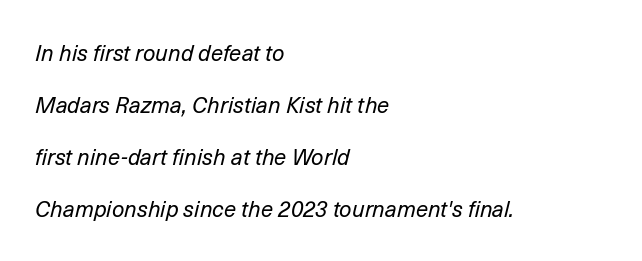
The image shows 22 px text type, italic (leaning right); set left-aligned, loose line spacing (2.37x), normal letter spacing, not underlined.
